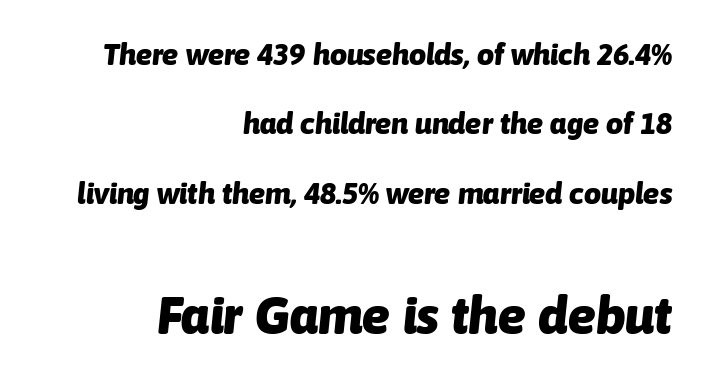
The image shows 52 px heavy type, italic (leaning right); set right-aligned, loose line spacing (2.31x), normal letter spacing, not underlined; the second (bottom) block is 1.73x larger; low stroke contrast and a medium x-height.
